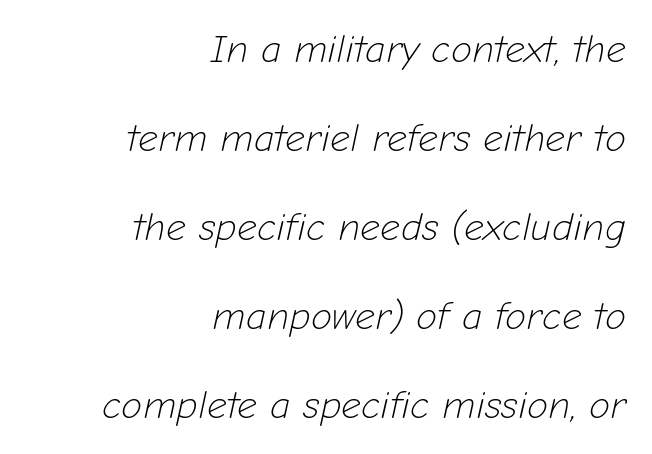
The image shows 39 px light type, italic (leaning right); set right-aligned, loose line spacing (2.28x), normal letter spacing, not underlined; low stroke contrast and a medium x-height.
